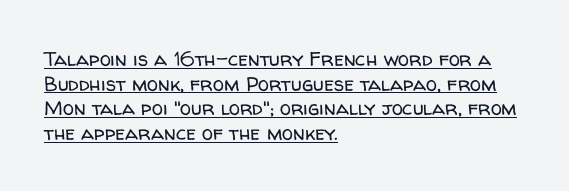
{"italic": "no", "bold": "no", "underline": "yes", "align": "left", "line_spacing_ratio": 1.23, "letter_spacing": "normal", "letter_spacing_em": 0.0, "glyph_px": 20}
